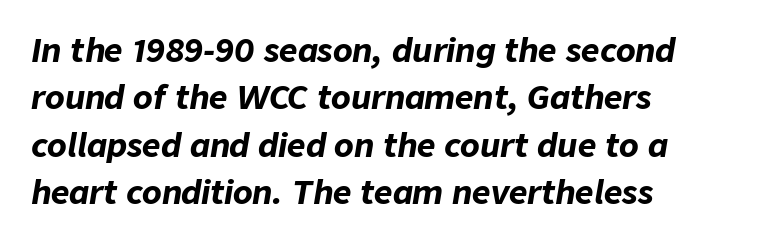
{"italic": "yes", "lean": "right", "slant_degrees": 9, "bold": "yes", "weight": "bold", "width": "normal", "stroke_contrast": "low", "x_height": "medium", "monospaced": "no", "underline": "no", "align": "left", "line_spacing": "normal", "line_spacing_ratio": 1.48, "letter_spacing": "normal", "letter_spacing_em": 0.0, "glyph_px": 32}
